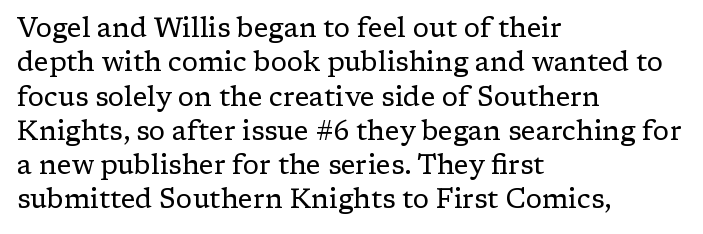
The letterforms sit at book weight or below. Honestly, the letter spacing is just normal — you wouldn't notice it. The type sits square on the baseline with zero lean. Unmarked baselines from the first word to the last. The text block is weighted toward the left margin, trailing off unevenly rightward. The designer left line spacing at the default.
